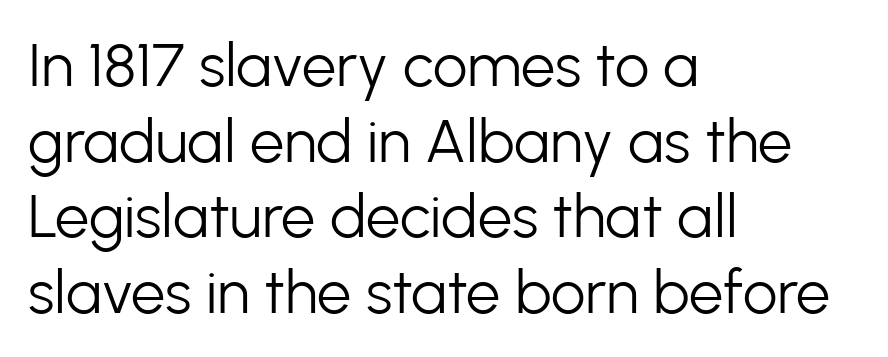
The typeface has the unassuming heft of standard copy or less. This rendering leaves character spacing at its baseline value. These lines stack with their left ends in a neat column. Serifs: no, the terminals of the letterforms are clean. A bare baseline throughout the passage. Is there any slant? The stems are plumb.
